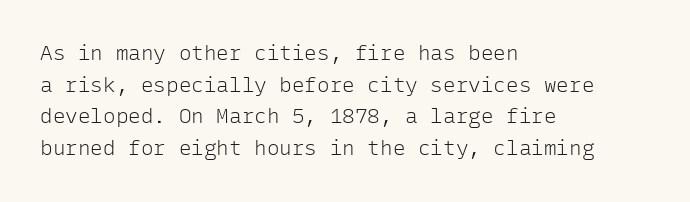
Style check: upright. Leftover space on each line is placed entirely after the last word. The rows are spaced the way most documents space them. The font is comparable to plain body text, perhaps lighter. Honestly, there is no underline to notice here at all. Nobody touched the tracking dial on this one.
